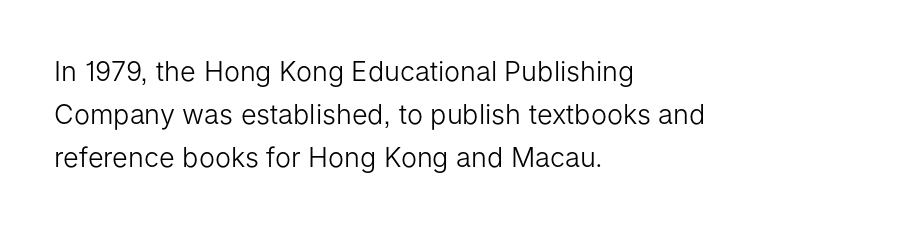
Line beginnings align vertically; line endings do not. Quick note: not italic, upright. No chunkiness to these letters — they're not bold. Default kerning and tracking; the words read as compact shapes.
